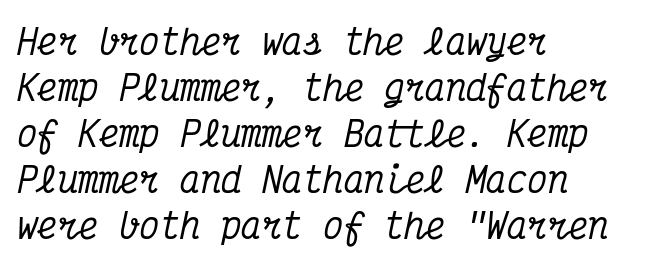
In terms of letterspacing, this is plain default setting. Small tapered or slab feet sit at the stroke ends, so this counts as serif. It's the slanting kind of type. Quick note: interline space is typical.
